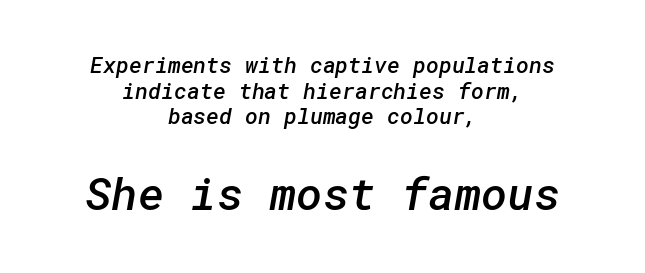
The image shows 45 px semibold sans-serif type; set centered, line spacing 1.17x, normal letter spacing, not underlined; the second (bottom) block is 2.05x larger; low stroke contrast and a medium x-height.
